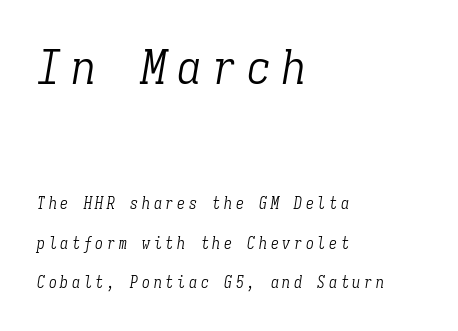
Q: Is the text bold? A: No.
Q: Is the text italic (slanted)? A: Yes, it leans right by about 9 degrees.
Q: Is the typeface a serif or a sans-serif typeface? A: Serif.
Q: Is the text underlined? A: No.
Q: How is the paragraph aligned? A: Left-aligned.
Q: Is the spacing between letters normal or unusually wide? A: Unusually wide.
Q: Is the spacing between lines tight, normal or loose? A: Loose.
Q: Which block of text is set in a larger size, the first (top) or the second (bottom)? A: The first (top) one.
Q: Width (condensed, normal, or wide)? A: Condensed.
Q: Stroke contrast? A: Low.
Q: x-height? A: Medium.
Q: Monospaced? A: Yes.
